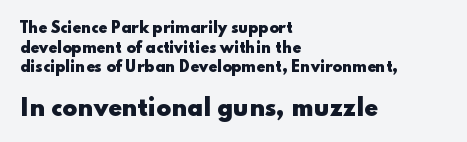
Is there any slant? The stems are plumb. Between one letter and the next there's only the usual sliver of space. The more generous point size was reserved for the lower chunk. Baseline-to-baseline distance is the conventional proportion of letter height. The string is rendered with underlining switched off.
